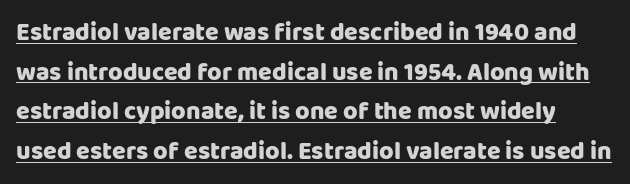
The image shows 25 px text type, upright; set normal line spacing (1.59x), normal letter spacing, underlined.
